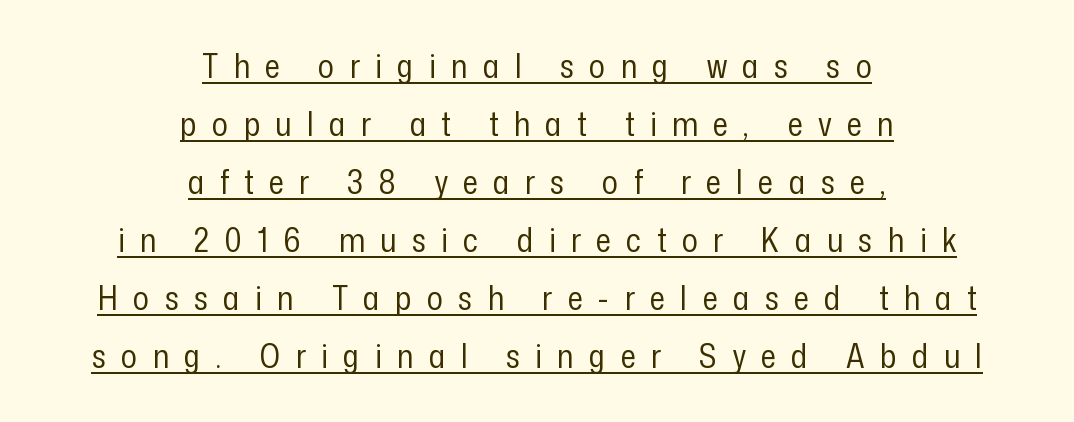
The specimen includes a rule beneath the text block's lines. This is roman type, the default non-slanted kind. The passage shown is typed in a proportional face where columns would drift. The type family on display is of the sans-serif kind.
